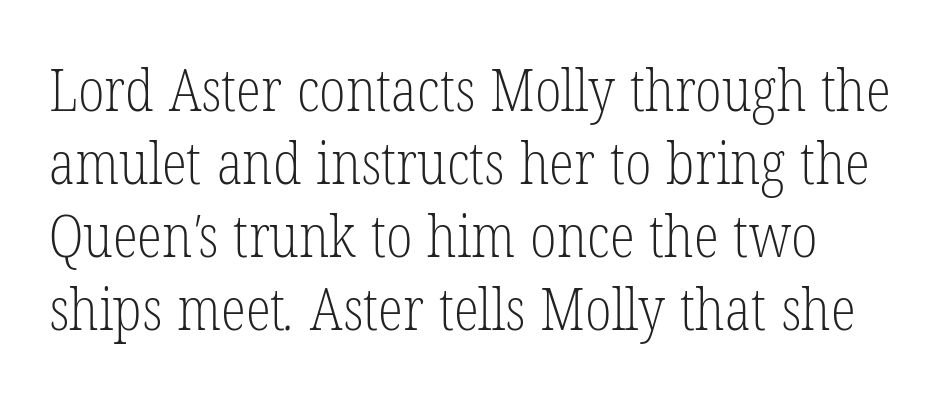
{"serif": "yes", "bold": "no", "weight": "light", "width": "condensed", "stroke_contrast": "low", "x_height": "medium", "monospaced": "no", "underline": "no", "line_spacing": "normal", "line_spacing_ratio": 1.26, "letter_spacing": "normal", "letter_spacing_em": 0.0, "glyph_px": 58}
